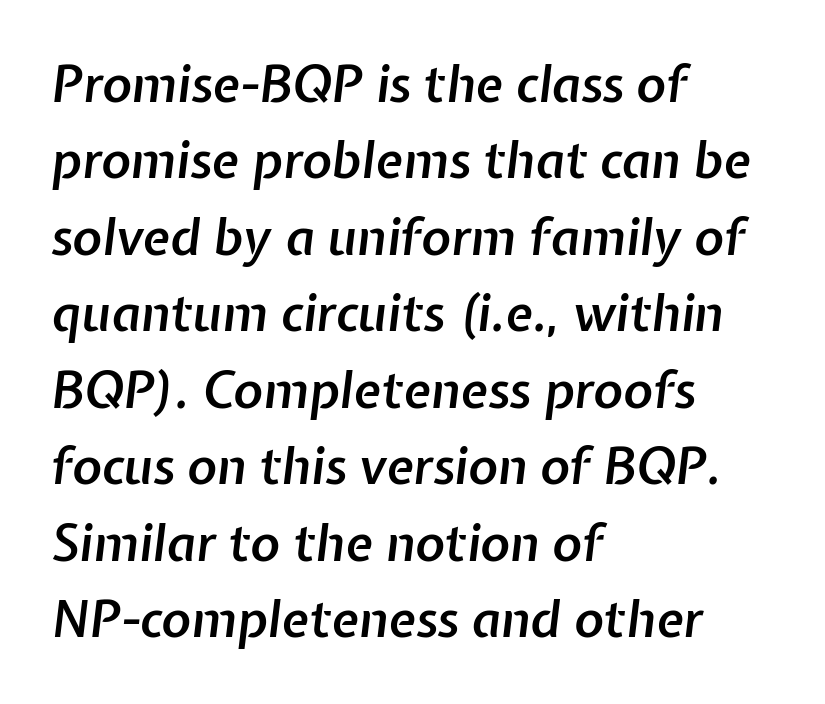
Q: Is the text bold? A: Semi-bold.
Q: Is the text italic (slanted)? A: Yes, it leans right by about 7 degrees.
Q: Is the text underlined? A: No.
Q: How is the paragraph aligned? A: Left-aligned.
Q: Is the spacing between letters normal or unusually wide? A: Normal.
Q: Is the spacing between lines tight, normal or loose? A: Normal.
Q: Width (condensed, normal, or wide)? A: Normal.
Q: Stroke contrast? A: Low.
Q: x-height? A: Medium.
Q: Monospaced? A: No.
